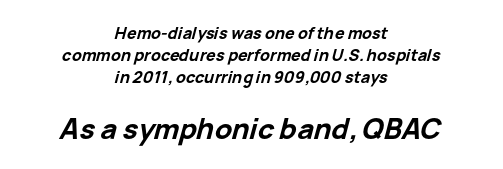
The gaps between neighbouring characters are ordinary and unremarkable. Where is the straight margin? There isn't one; the lines are centered. Does the leading feel generous? No, just average. These lines are rendered in a variable-pitch font. The block sitting lower on the canvas is the one with enlarged characters.
